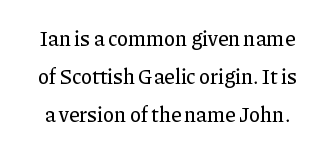
Decoration check: the copy has no underline. Here the glyphs are tracked normally, forming tight word shapes. Ordinary non-slanted type is in use.
